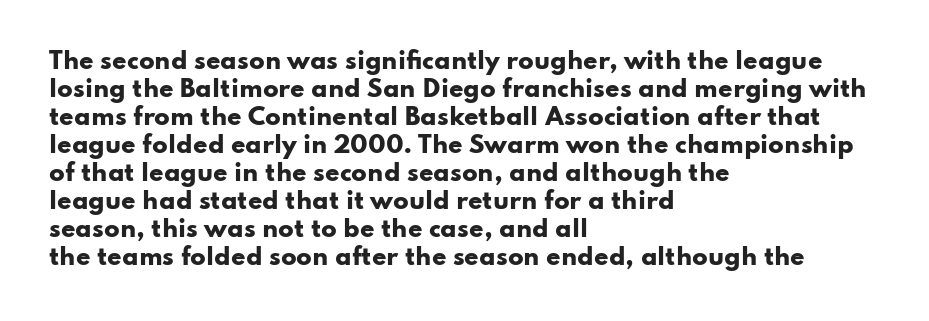
Look at the stroke-to-counter ratio: heavy, a bold. Ordinary non-slanted type is in use. The baseline area is clear. The setting favours the left margin, as ordinary paragraphs usually do. Look at the tracking — it's just the regular setting, nothing added.
